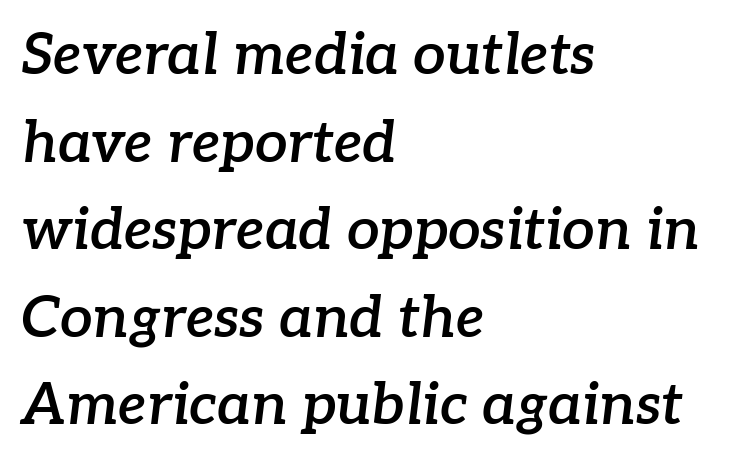
Q: Is the text bold? A: Semi-bold.
Q: Is the text italic (slanted)? A: Yes, it leans right by about 7 degrees.
Q: Is the typeface a serif or a sans-serif typeface? A: Serif.
Q: Is the text underlined? A: No.
Q: How is the paragraph aligned? A: Left-aligned.
Q: Is the spacing between letters normal or unusually wide? A: Normal.
Q: Is the spacing between lines tight, normal or loose? A: Normal.
Q: Width (condensed, normal, or wide)? A: Normal.
Q: Stroke contrast? A: Low.
Q: x-height? A: Medium.
Q: Monospaced? A: No.
